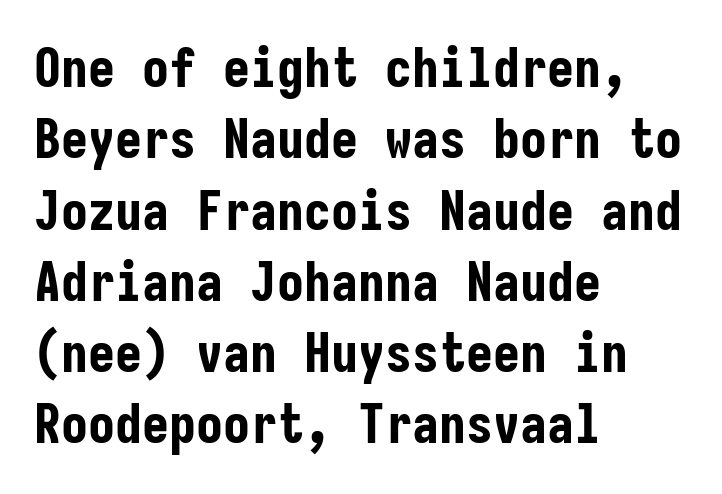
The image shows 54 px bold, condensed sans-serif type, upright, monospaced; set left-aligned, normal line spacing (1.32x), normal letter spacing, not underlined; low stroke contrast and a medium x-height.
